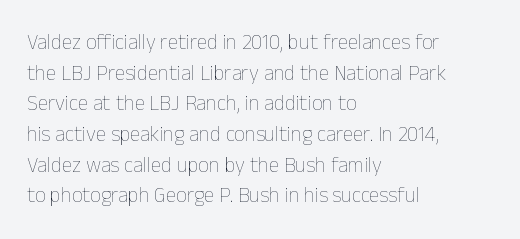
Q: Is the text bold? A: No.
Q: Is the text italic (slanted)? A: No, it is upright.
Q: Is the text underlined? A: No.
Q: How is the paragraph aligned? A: Left-aligned.
Q: Is the spacing between letters normal or unusually wide? A: Normal.
Q: Is the spacing between lines tight, normal or loose? A: Normal.
